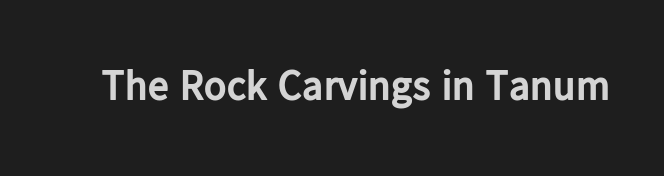
The image shows 42 px bold sans-serif type, upright; set normal letter spacing, not underlined; low stroke contrast and a medium x-height.
